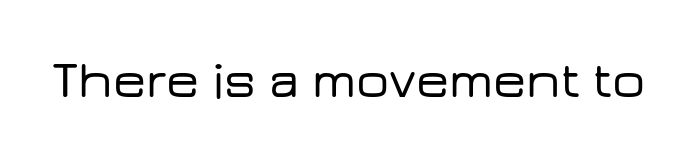
Q: Is the text italic (slanted)? A: No, it is upright.
Q: Is the typeface a serif or a sans-serif typeface? A: Sans-serif.
Q: Is the text underlined? A: No.
Q: Is the spacing between letters normal or unusually wide? A: Normal.
Q: Width (condensed, normal, or wide)? A: Wide.
Q: Stroke contrast? A: Low.
Q: x-height? A: Medium.
Q: Monospaced? A: No.
